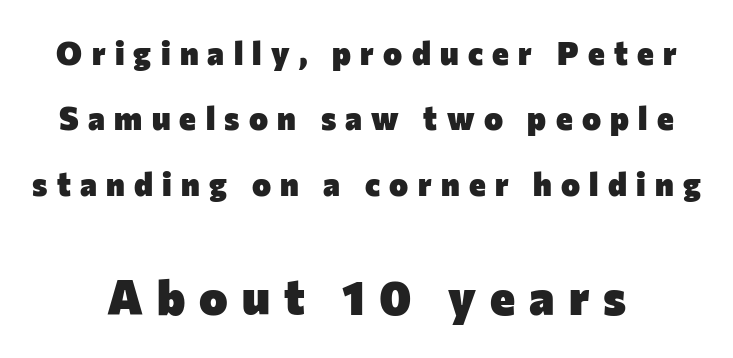
The image shows 48 px heavy sans-serif type, upright; set centered, loose line spacing (2.04x), unusually wide letter spacing (+0.29 em), not underlined; the second (bottom) block is 1.5x larger; low stroke contrast and a medium x-height.
